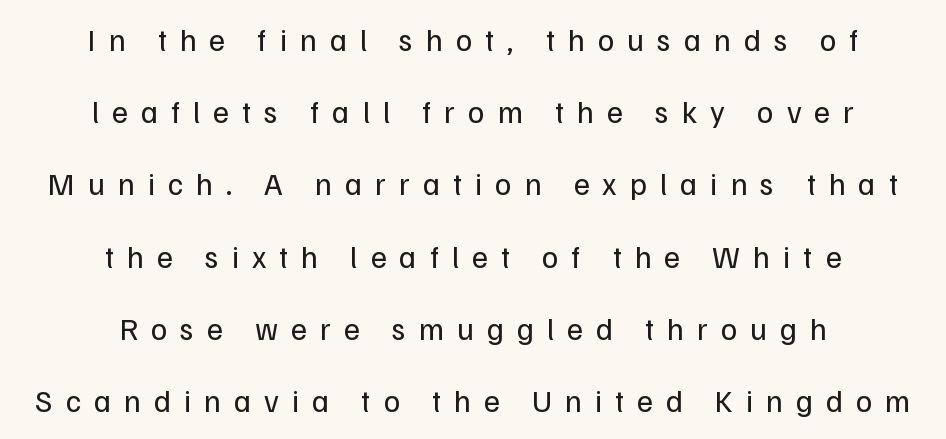
Q: Is the text bold? A: No.
Q: Is the text italic (slanted)? A: No, it is upright.
Q: Is the typeface a serif or a sans-serif typeface? A: Sans-serif.
Q: Is the text underlined? A: No.
Q: How is the paragraph aligned? A: Centered.
Q: Is the spacing between letters normal or unusually wide? A: Unusually wide.
Q: Is the spacing between lines tight, normal or loose? A: Loose.
Q: Width (condensed, normal, or wide)? A: Normal.
Q: Stroke contrast? A: Low.
Q: x-height? A: Medium.
Q: Monospaced? A: No.
